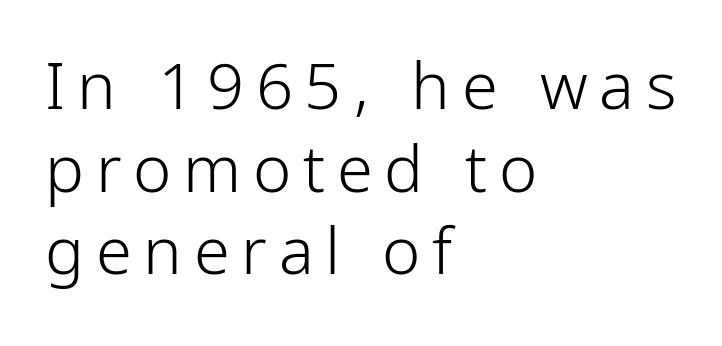
Notice how descenders clear the ascenders below comfortably — that's standard leading. Is the block centered? No — it sits flush against the left margin. The characters display no serif detailing; their extremities are plain. Weight: not bold — regular or lighter. Here the designer chose a conventional face with non-uniform glyph widths.
